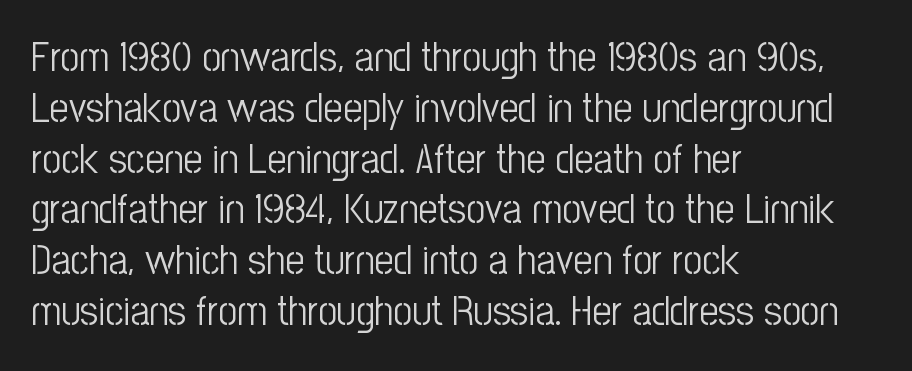
{"serif": "no", "italic": "no", "bold": "no", "weight": "light", "width": "condensed", "stroke_contrast": "low", "x_height": "medium", "monospaced": "no", "underline": "no", "align": "left", "line_spacing_ratio": 1.21, "letter_spacing": "normal", "letter_spacing_em": 0.0, "glyph_px": 42}
